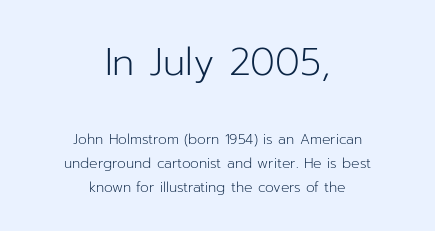
Style check: upright. Plain, unruled lines of type. Larger block? The one above; the one below is distinctly smaller. Note the varied advance widths — an 'i' is clearly narrower than an 'm'.
